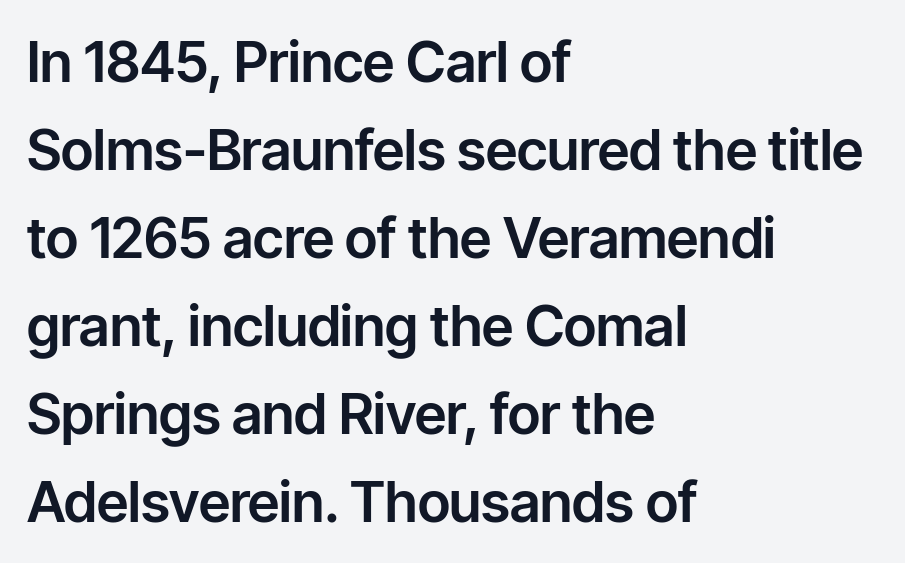
A typesetter would call this proportional, since set widths differ per character. All the whitespace from short lines collects on the right. In terms of leading, this rendering sits right in the middle. Serif or sans? Sans — the stroke terminals are bare. Here the glyphs are tracked normally, forming tight word shapes. Nobody drew a line under any word here.
